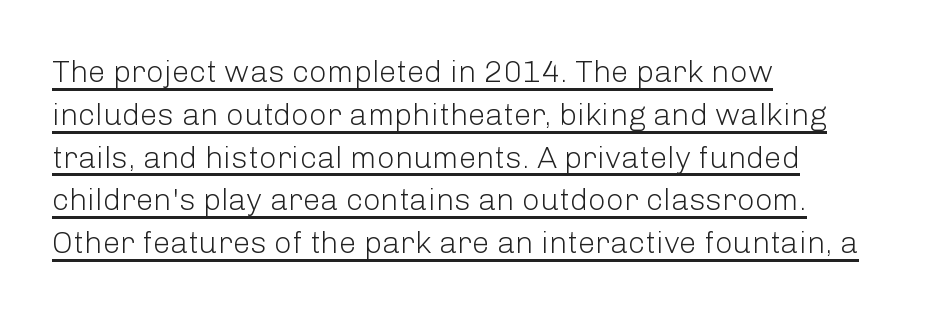
Q: Is the text bold? A: No.
Q: Is the text italic (slanted)? A: No, it is upright.
Q: Is the typeface a serif or a sans-serif typeface? A: Sans-serif.
Q: Is the text underlined? A: Yes.
Q: How is the paragraph aligned? A: Left-aligned.
Q: Is the spacing between letters normal or unusually wide? A: Normal.
Q: Is the spacing between lines tight, normal or loose? A: Normal.
Q: Width (condensed, normal, or wide)? A: Normal.
Q: Stroke contrast? A: Low.
Q: x-height? A: Medium.
Q: Monospaced? A: No.
